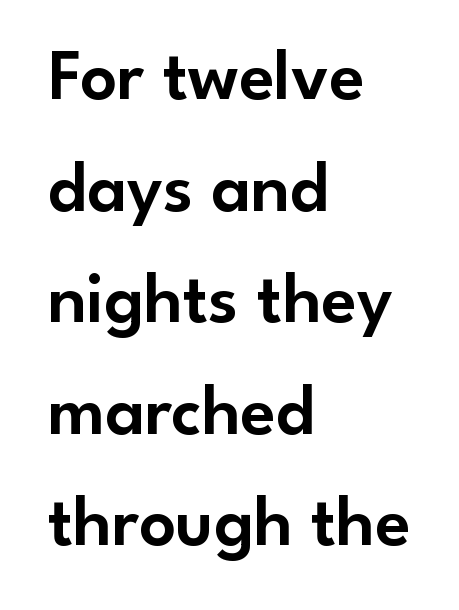
{"serif": "no", "italic": "no", "width": "normal", "stroke_contrast": "low", "x_height": "small", "monospaced": "no", "underline": "no", "align": "left", "line_spacing": "normal", "line_spacing_ratio": 1.55, "letter_spacing": "normal", "letter_spacing_em": 0.0, "glyph_px": 72}
